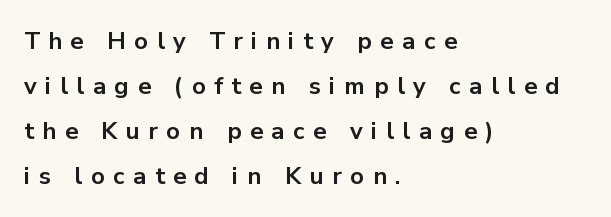
{"italic": "no", "bold": "yes", "underline": "no", "align": "left", "line_spacing_ratio": 1.87, "letter_spacing": "wide", "letter_spacing_em": 0.36, "glyph_px": 24}
